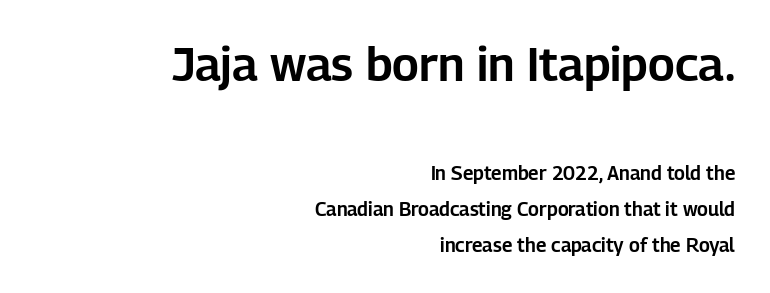
{"serif": "no", "italic": "no", "width": "normal", "stroke_contrast": "low", "x_height": "medium", "monospaced": "no", "underline": "no", "align": "right", "line_spacing_ratio": 1.89, "letter_spacing": "normal", "letter_spacing_em": 0.0, "larger_block": "first", "size_ratio": 2.47, "glyph_px": 47}
